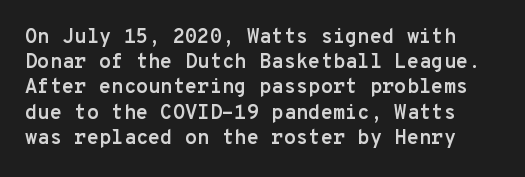
{"italic": "no", "bold": "yes", "underline": "no", "line_spacing": "normal", "line_spacing_ratio": 1.26, "letter_spacing": "normal", "letter_spacing_em": 0.0, "glyph_px": 20}
